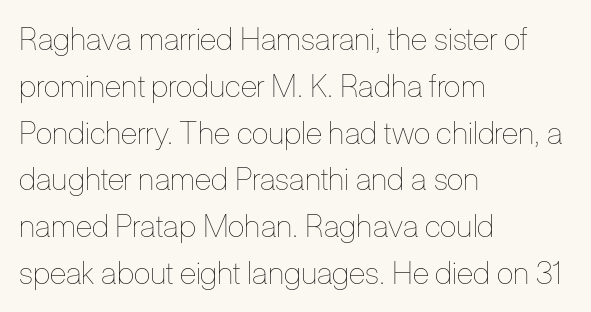
{"italic": "no", "bold": "no", "weight": "thin", "width": "condensed", "stroke_contrast": "low", "x_height": "medium", "monospaced": "no", "underline": "no", "align": "left", "line_spacing": "normal", "line_spacing_ratio": 1.51, "letter_spacing": "normal", "letter_spacing_em": 0.0, "glyph_px": 31}
